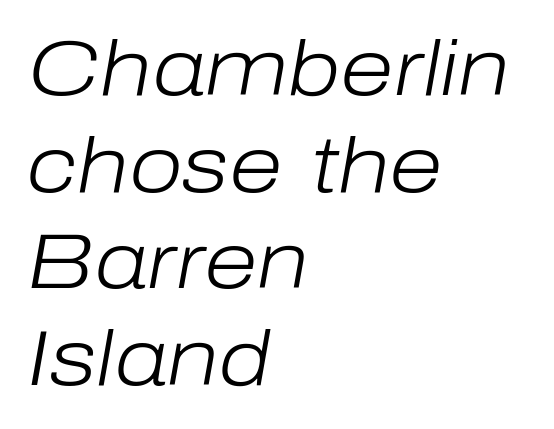
The image shows 78 px light type, italic (leaning right); set left-aligned, line spacing 1.24x, normal letter spacing, not underlined; low stroke contrast and a medium x-height.
